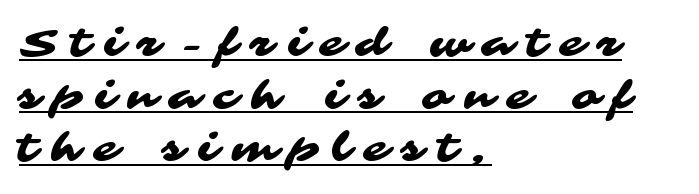
Q: Is the typeface a serif or a sans-serif typeface? A: Sans-serif.
Q: Is the text underlined? A: Yes.
Q: How is the paragraph aligned? A: Left-aligned.
Q: Is the spacing between letters normal or unusually wide? A: Unusually wide.
Q: Is the spacing between lines tight, normal or loose? A: Normal.
Q: Width (condensed, normal, or wide)? A: Wide.
Q: Stroke contrast? A: Medium.
Q: x-height? A: Medium.
Q: Monospaced? A: No.
